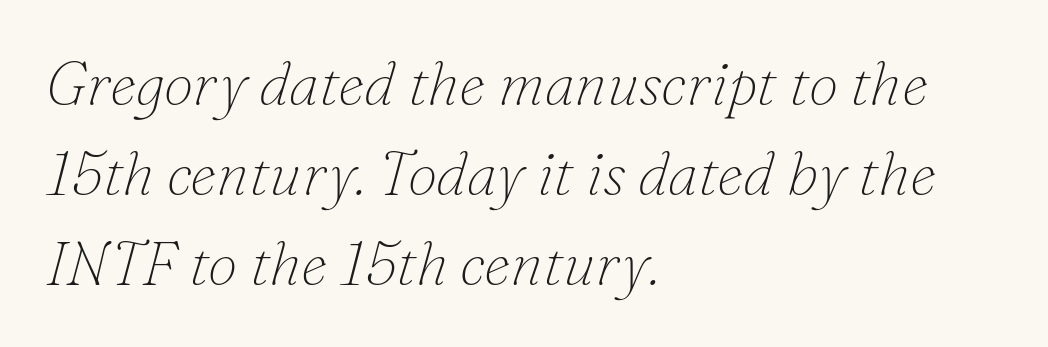
{"serif": "yes", "italic": "yes", "lean": "right", "slant_degrees": 16, "bold": "no", "weight": "thin", "width": "normal", "stroke_contrast": "low", "x_height": "small", "monospaced": "no", "underline": "no", "align": "left", "line_spacing": "normal", "line_spacing_ratio": 1.5, "letter_spacing": "normal", "letter_spacing_em": 0.0, "glyph_px": 60}
